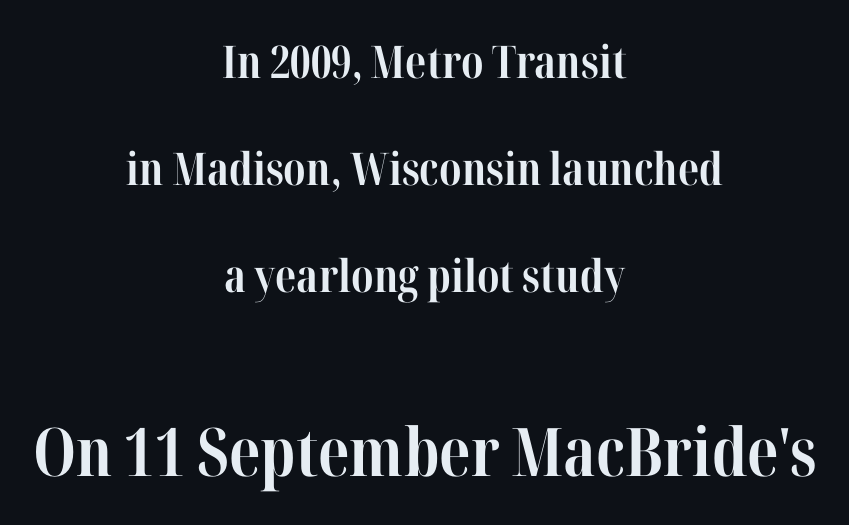
{"serif": "yes", "italic": "no", "bold": "yes", "weight": "bold", "width": "condensed", "stroke_contrast": "high", "x_height": "medium", "monospaced": "no", "underline": "no", "align": "center", "line_spacing": "loose", "line_spacing_ratio": 2.38, "letter_spacing": "normal", "letter_spacing_em": 0.0, "larger_block": "second", "size_ratio": 1.49, "glyph_px": 67}
